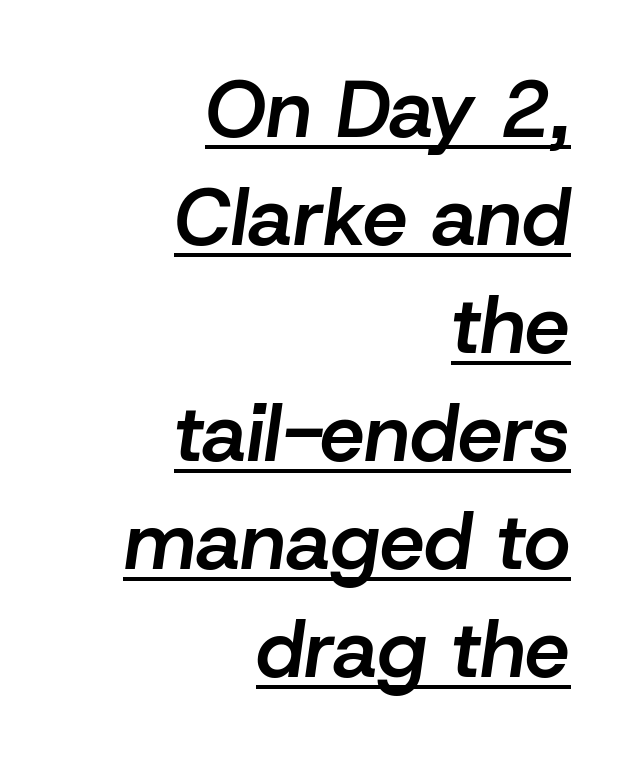
{"italic": "yes", "lean": "right", "slant_degrees": 8, "bold": "semi", "weight": "semibold", "width": "normal", "stroke_contrast": "low", "x_height": "medium", "monospaced": "no", "underline": "yes", "align": "right", "line_spacing": "normal", "line_spacing_ratio": 1.35, "letter_spacing": "normal", "letter_spacing_em": 0.0, "glyph_px": 80}
